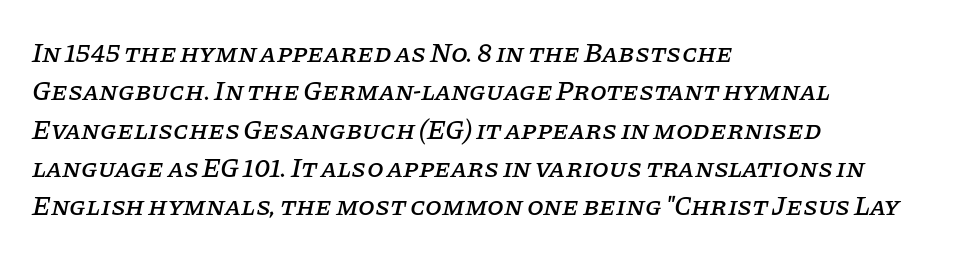
Each word holds together tightly as a unit, with standard inter-letter gaps. The glyphs look as if they've been sheared to an angle. Leading: standard. The words here are not underlined.
